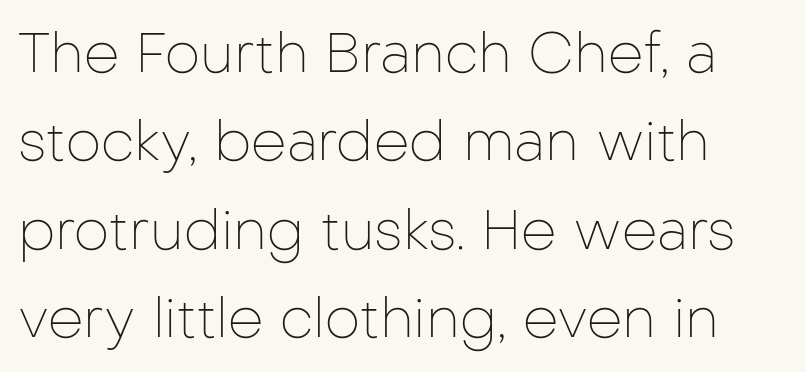
Serif or sans? Sans — the stroke terminals are bare. Leftover space on each line is placed entirely after the last word. Tracking value appears to be zero — textbook default spacing. The vertical gap from one line to the next is medium.
